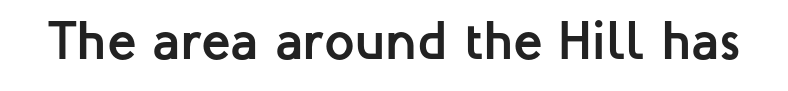
Q: Is the text bold? A: Yes.
Q: Is the text italic (slanted)? A: No, it is upright.
Q: Is the typeface a serif or a sans-serif typeface? A: Sans-serif.
Q: Is the text underlined? A: No.
Q: Is the spacing between letters normal or unusually wide? A: Normal.
Q: Width (condensed, normal, or wide)? A: Normal.
Q: Stroke contrast? A: Low.
Q: x-height? A: Medium.
Q: Monospaced? A: No.
